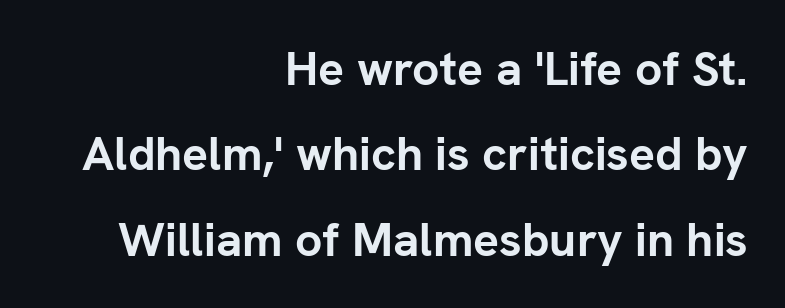
Spacing verdict: proportional, widths tailored to each character. Regarding serifs, this sample does without them. Every letter is thick-stroked: bold, no question. The baseline area is clear. Layout note: lines flush right. The font's upright variant was chosen for this text.
